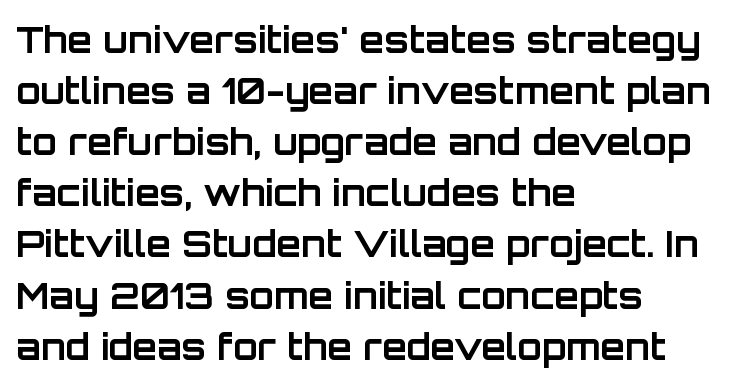
Spacing verdict: proportional, widths tailored to each character. The typography opts for an upright posture over an oblique one. The strokes are fattened all the way to bold. The glyphs in this specimen are sans serif. Leading: standard.
